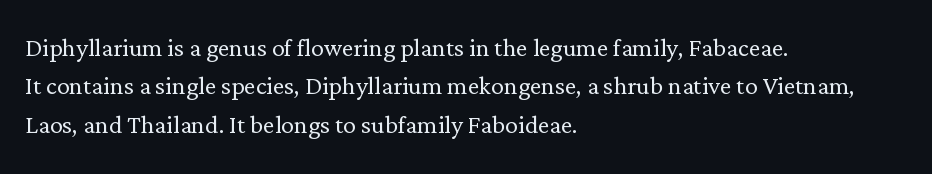
The image shows 32 px light serif type, upright; set left-aligned, line spacing 1.2x, normal letter spacing, not underlined; low stroke contrast and a medium x-height.
